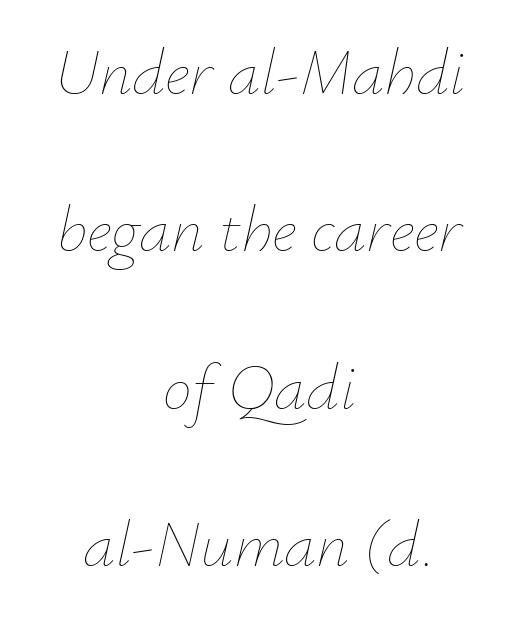
Q: Is the text bold? A: No.
Q: Is the text italic (slanted)? A: Yes, it leans right by about 12 degrees.
Q: Is the text underlined? A: No.
Q: How is the paragraph aligned? A: Centered.
Q: Is the spacing between letters normal or unusually wide? A: Normal.
Q: Is the spacing between lines tight, normal or loose? A: Loose.
Q: Width (condensed, normal, or wide)? A: Normal.
Q: Stroke contrast? A: Low.
Q: x-height? A: Small.
Q: Monospaced? A: No.
